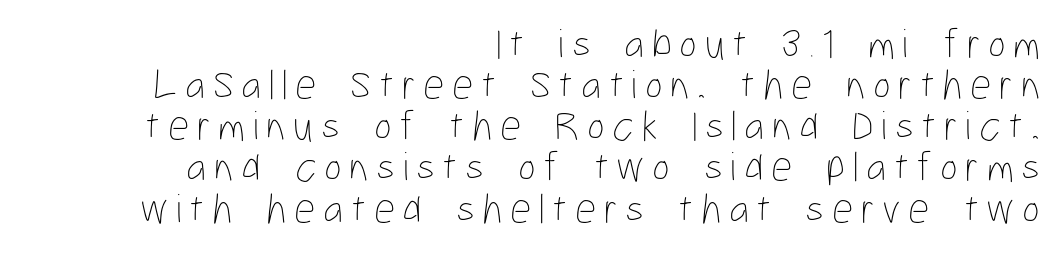
Regarding leading, the lines here are crowded together. A bare baseline throughout the passage. No extra ink here — the face is not bold. Compared with a flush-left layout, this one pins lines to the opposite, right side.
